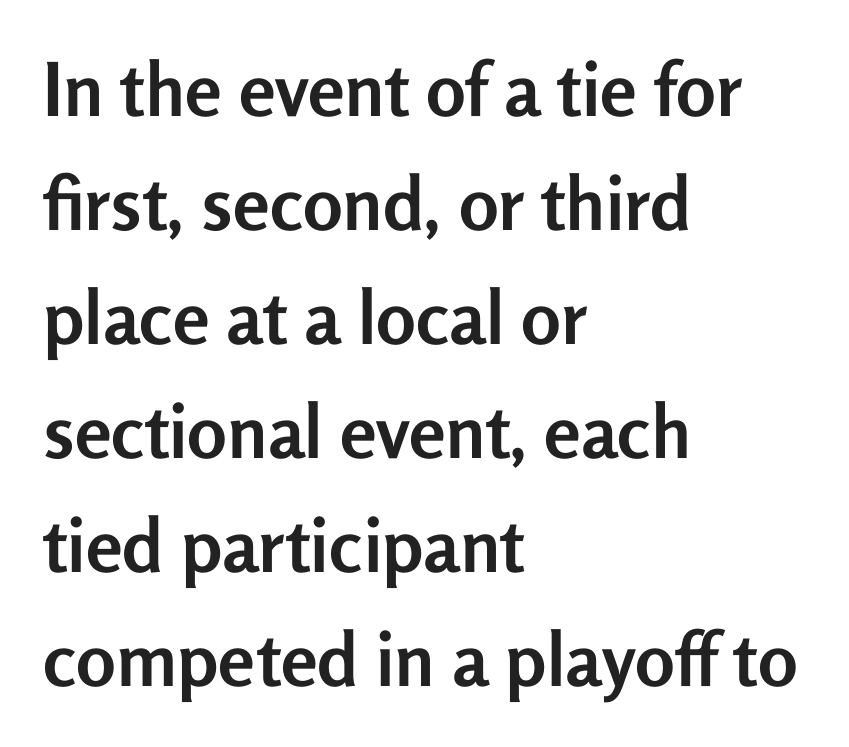
Thick stems and heavy bowls — unmistakably bold. Nope, no serifs anywhere on these letters. Character widths vary here, with narrow letters taking less room than wide ones. Has an underline been added? It has not.
